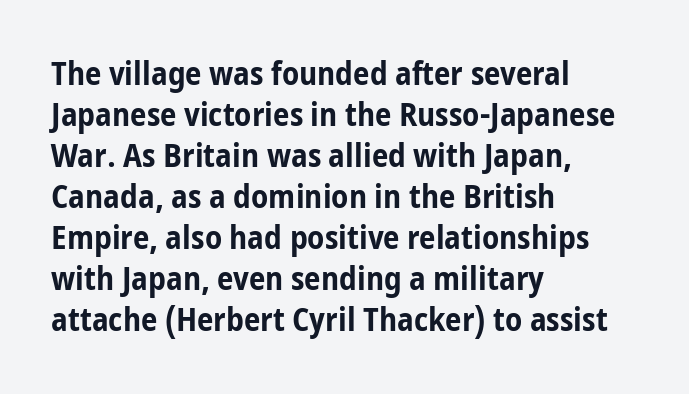
A full-strength bold gives these letters their thick strokes. Nobody touched the tracking dial on this one. Is this a fixed-width face? No — the glyphs have proportional, varying widths. Nothing sits at the stroke ends, so this counts as sans-serif. When letters stand straight like this, we call the style roman or upright.
